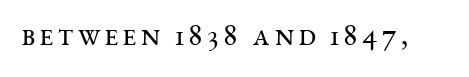
{"serif": "yes", "italic": "no", "bold": "no", "weight": "regular", "width": "wide", "stroke_contrast": "medium", "x_height": "large", "monospaced": "no", "underline": "no", "glyph_px": 32}
